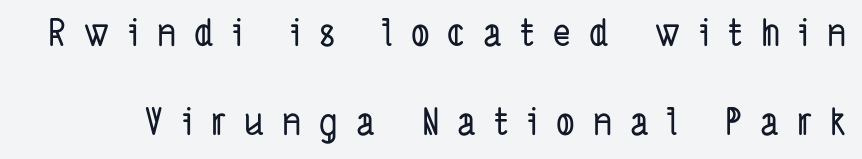
Q: Is the typeface a serif or a sans-serif typeface? A: Sans-serif.
Q: Is the text underlined? A: No.
Q: Is the spacing between letters normal or unusually wide? A: Unusually wide.
Q: Is the spacing between lines tight, normal or loose? A: Loose.
Q: Width (condensed, normal, or wide)? A: Condensed.
Q: Stroke contrast? A: Low.
Q: x-height? A: Medium.
Q: Monospaced? A: No.
